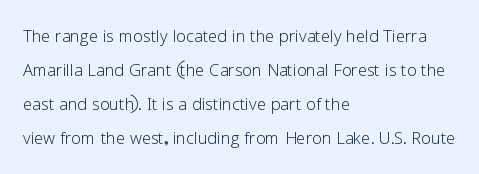
{"italic": "no", "bold": "no", "underline": "no", "align": "left", "line_spacing": "normal", "line_spacing_ratio": 1.55, "letter_spacing": "normal", "letter_spacing_em": 0.0, "glyph_px": 22}
